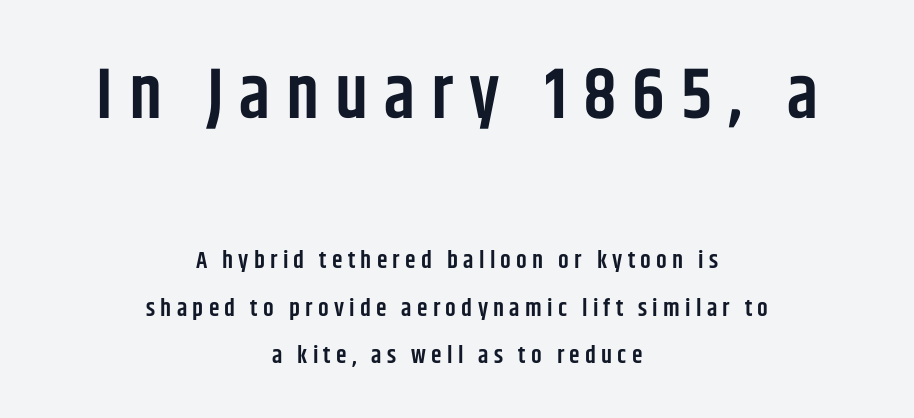
The face used here appears at its bigger size in the upper chunk. Baseline-to-baseline distance is far greater than the letter height. On the weight axis this lands at semibold, roughly 600. A typesetter would mark this as roman, not italic.
